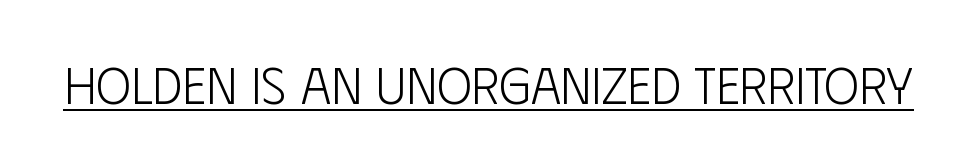
The image shows 52 px light, condensed sans-serif type, upright; set normal letter spacing, underlined; low stroke contrast and a large x-height.
